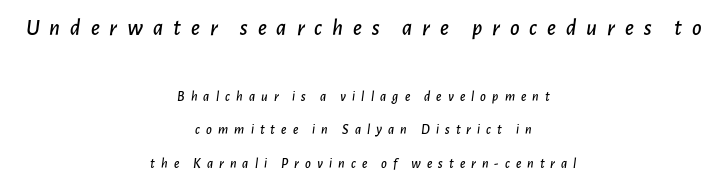
Q: Is the text italic (slanted)? A: Yes, it leans right by about 7 degrees.
Q: Is the text underlined? A: No.
Q: How is the paragraph aligned? A: Centered.
Q: Is the spacing between letters normal or unusually wide? A: Unusually wide.
Q: Is the spacing between lines tight, normal or loose? A: Loose.
Q: Which block of text is set in a larger size, the first (top) or the second (bottom)? A: The first (top) one.
